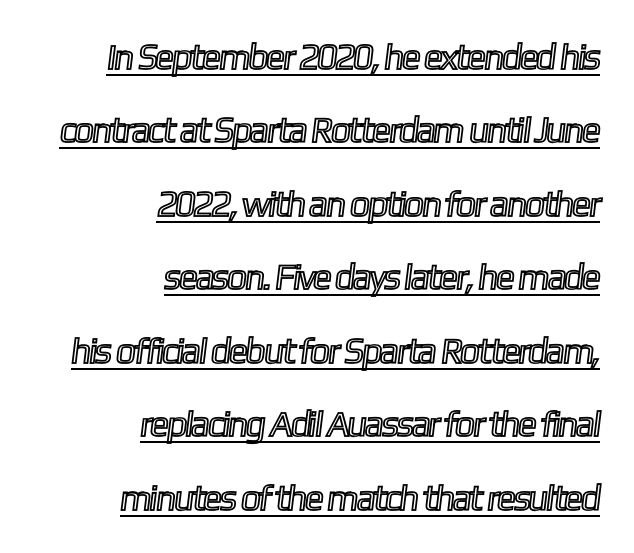
{"width": "condensed", "x_height": "medium", "monospaced": "no", "underline": "yes", "align": "right", "line_spacing": "loose", "line_spacing_ratio": 2.04, "letter_spacing": "normal", "letter_spacing_em": 0.0, "glyph_px": 36}
